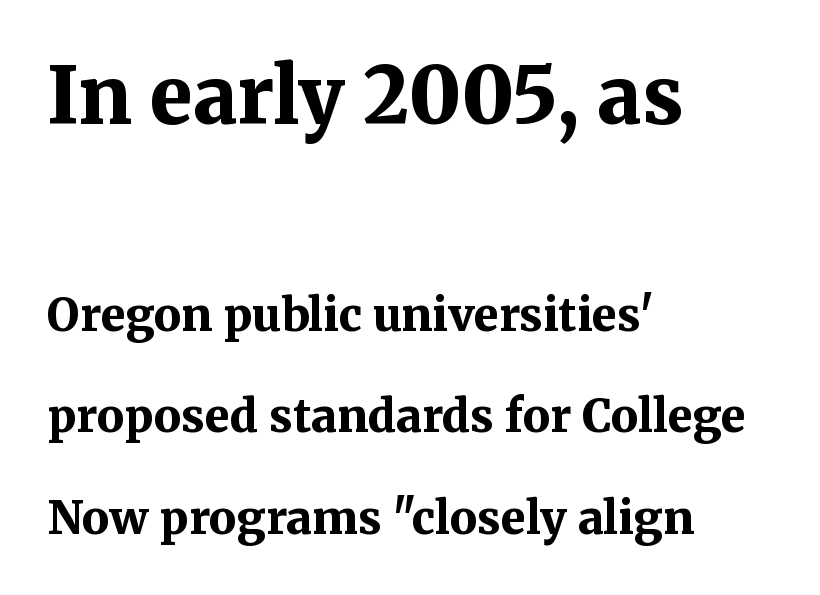
The image shows 78 px bold serif type, upright; set left-aligned, loose line spacing (2.26x), normal letter spacing, not underlined; the first (top) block is 1.73x larger; medium stroke contrast and a medium x-height.
